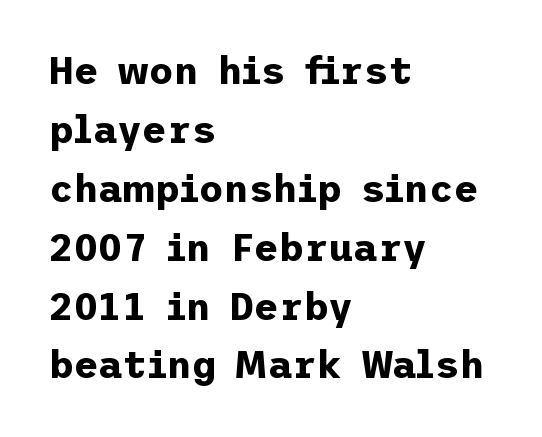
No italicization has been applied; the sample stays upright. The face used here is a sans, in the tradition of grotesques and geometrics. Every row of glyphs begins at an identical x-position on the left. Summary of weight: heavy, a full bold. Decoration check: the copy has no underline.
